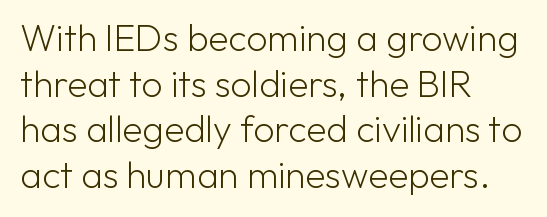
Q: Is the text bold? A: No.
Q: Is the text italic (slanted)? A: No, it is upright.
Q: Is the typeface a serif or a sans-serif typeface? A: Sans-serif.
Q: Is the text underlined? A: No.
Q: How is the paragraph aligned? A: Left-aligned.
Q: Is the spacing between letters normal or unusually wide? A: Normal.
Q: Width (condensed, normal, or wide)? A: Normal.
Q: Stroke contrast? A: Low.
Q: x-height? A: Medium.
Q: Monospaced? A: No.
